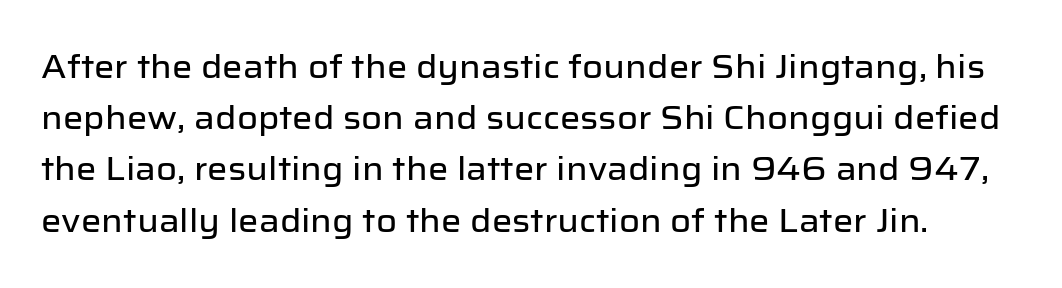
{"serif": "no", "italic": "no", "width": "normal", "stroke_contrast": "low", "x_height": "medium", "monospaced": "no", "underline": "no", "line_spacing": "normal", "line_spacing_ratio": 1.6, "letter_spacing": "normal", "letter_spacing_em": 0.0, "glyph_px": 32}
